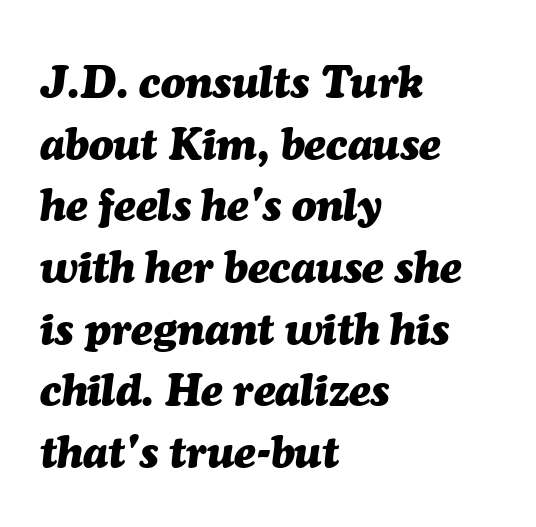
Weight: bold. The rendering keeps characters at their native spacing. The baseline area is clear. These lines sit exactly where default settings would place them. Character widths vary here, with narrow letters taking less room than wide ones.
